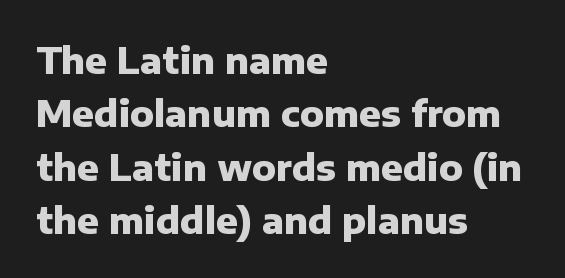
Q: Is the text bold? A: Yes.
Q: Is the text italic (slanted)? A: No, it is upright.
Q: Is the typeface a serif or a sans-serif typeface? A: Sans-serif.
Q: Is the text underlined? A: No.
Q: How is the paragraph aligned? A: Left-aligned.
Q: Is the spacing between letters normal or unusually wide? A: Normal.
Q: Is the spacing between lines tight, normal or loose? A: Normal.
Q: Width (condensed, normal, or wide)? A: Normal.
Q: Stroke contrast? A: Low.
Q: x-height? A: Medium.
Q: Monospaced? A: No.
